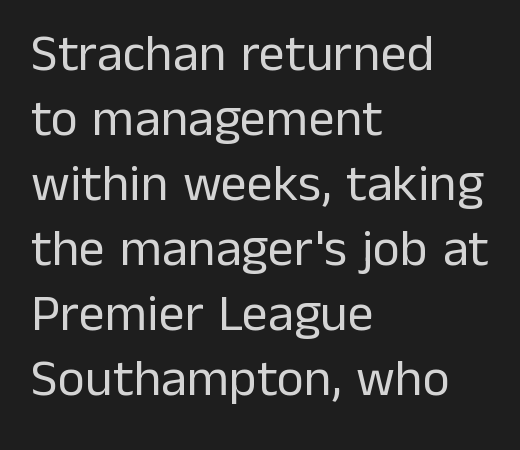
{"serif": "no", "italic": "no", "bold": "no", "weight": "regular", "width": "normal", "stroke_contrast": "low", "x_height": "medium", "monospaced": "no", "underline": "no", "align": "left", "line_spacing": "normal", "line_spacing_ratio": 1.25, "letter_spacing": "normal", "letter_spacing_em": 0.0, "glyph_px": 52}
